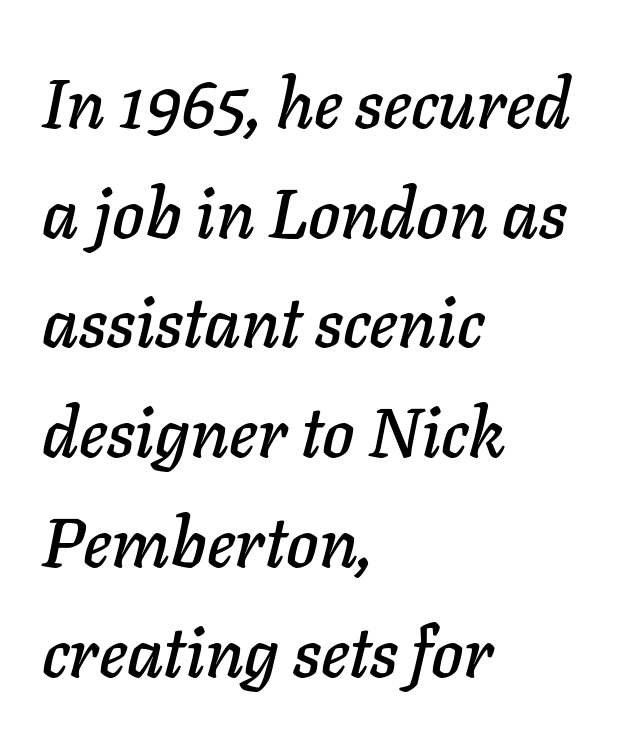
Horizontal alignment here is leftward, the default for most running prose. Normally led — the rows are evenly, conventionally spaced. The letters are slanted; this is an italic face. A bare baseline throughout the passage.
